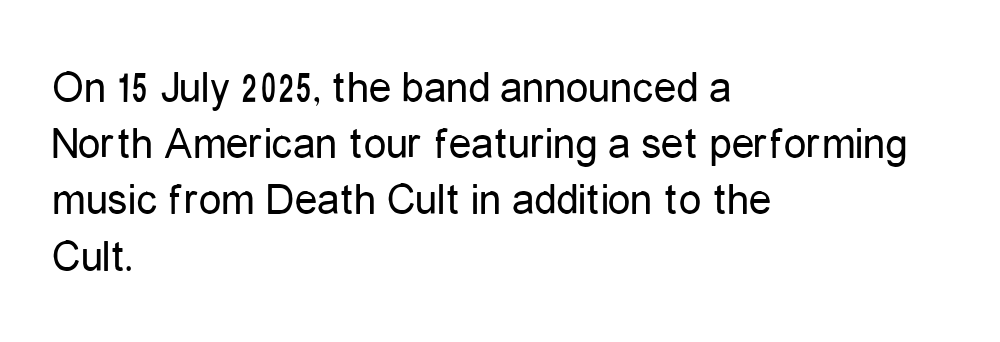
Q: Is the text bold? A: No.
Q: Is the text italic (slanted)? A: No, it is upright.
Q: Is the typeface a serif or a sans-serif typeface? A: Sans-serif.
Q: Is the text underlined? A: No.
Q: How is the paragraph aligned? A: Left-aligned.
Q: Is the spacing between letters normal or unusually wide? A: Normal.
Q: Is the spacing between lines tight, normal or loose? A: Normal.
Q: Width (condensed, normal, or wide)? A: Condensed.
Q: Stroke contrast? A: Low.
Q: x-height? A: Medium.
Q: Monospaced? A: No.
